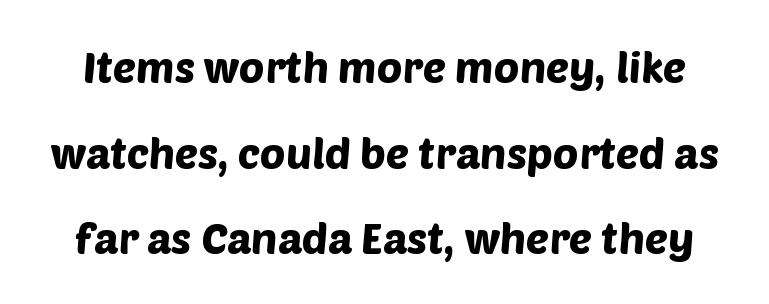
The image shows 43 px sans-serif type; set loose line spacing (1.99x), normal letter spacing, not underlined; low stroke contrast and a large x-height.
